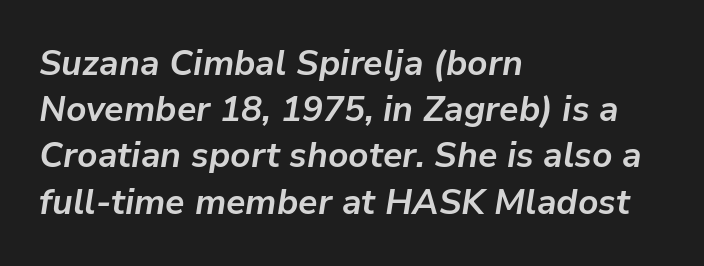
Q: Is the text bold? A: Yes.
Q: Is the text italic (slanted)? A: Yes, it leans right by about 9 degrees.
Q: Is the text underlined? A: No.
Q: How is the paragraph aligned? A: Left-aligned.
Q: Is the spacing between letters normal or unusually wide? A: Normal.
Q: Is the spacing between lines tight, normal or loose? A: Normal.
Q: Width (condensed, normal, or wide)? A: Normal.
Q: Stroke contrast? A: Low.
Q: x-height? A: Medium.
Q: Monospaced? A: No.
